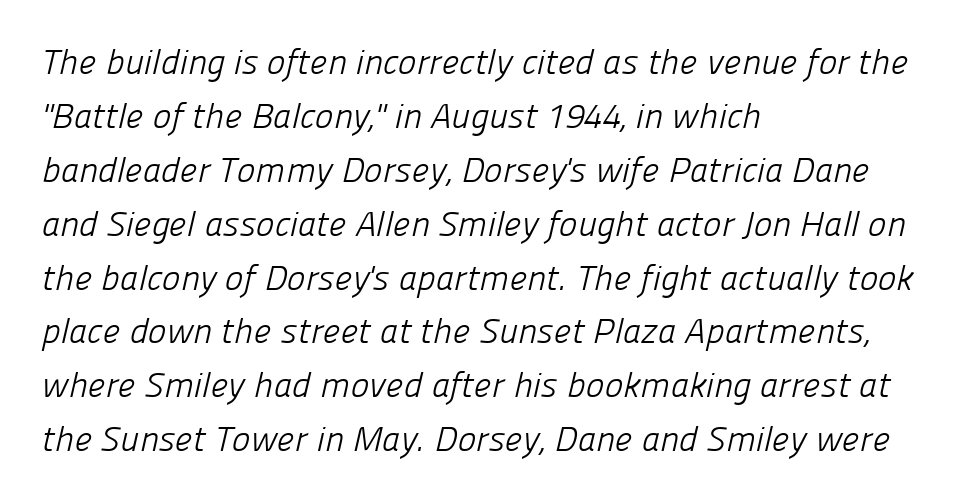
Q: Is the text bold? A: No.
Q: Is the typeface a serif or a sans-serif typeface? A: Sans-serif.
Q: Is the text underlined? A: No.
Q: How is the paragraph aligned? A: Left-aligned.
Q: Is the spacing between letters normal or unusually wide? A: Normal.
Q: Is the spacing between lines tight, normal or loose? A: Normal.
Q: Width (condensed, normal, or wide)? A: Normal.
Q: Stroke contrast? A: Low.
Q: x-height? A: Medium.
Q: Monospaced? A: No.
